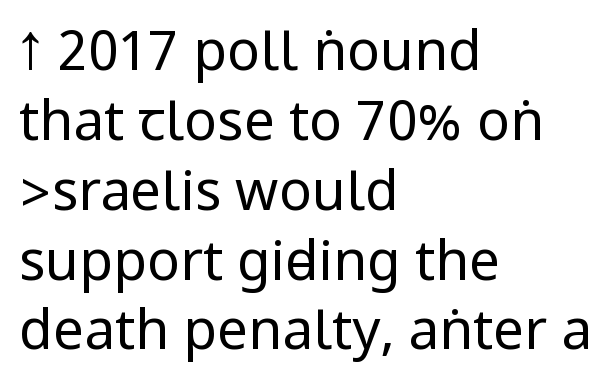
Q: Is the text bold? A: No.
Q: Is the text italic (slanted)? A: No, it is upright.
Q: Is the typeface a serif or a sans-serif typeface? A: Sans-serif.
Q: Is the text underlined? A: No.
Q: How is the paragraph aligned? A: Left-aligned.
Q: Is the spacing between letters normal or unusually wide? A: Normal.
Q: Is the spacing between lines tight, normal or loose? A: Normal.
Q: Width (condensed, normal, or wide)? A: Condensed.
Q: Stroke contrast? A: Low.
